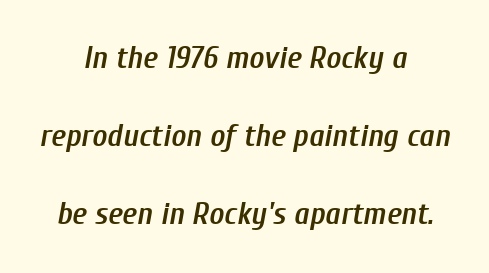
Q: Is the text bold? A: Semi-bold.
Q: Is the text italic (slanted)? A: Yes, it leans right by about 10 degrees.
Q: Is the text underlined? A: No.
Q: How is the paragraph aligned? A: Centered.
Q: Is the spacing between letters normal or unusually wide? A: Normal.
Q: Is the spacing between lines tight, normal or loose? A: Loose.
Q: Width (condensed, normal, or wide)? A: Condensed.
Q: Stroke contrast? A: Low.
Q: x-height? A: Medium.
Q: Monospaced? A: No.
